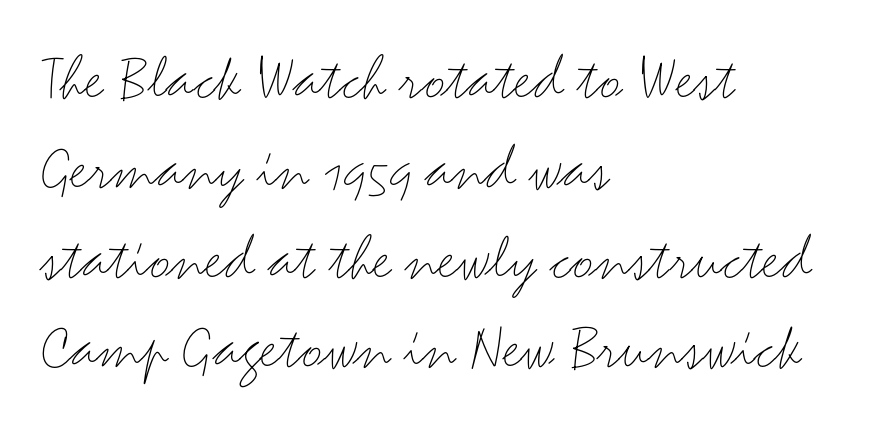
{"serif": "no", "bold": "no", "weight": "light", "width": "wide", "stroke_contrast": "medium", "x_height": "small", "monospaced": "no", "underline": "no", "align": "left", "line_spacing": "normal", "line_spacing_ratio": 1.36, "letter_spacing": "normal", "letter_spacing_em": 0.0, "glyph_px": 66}
